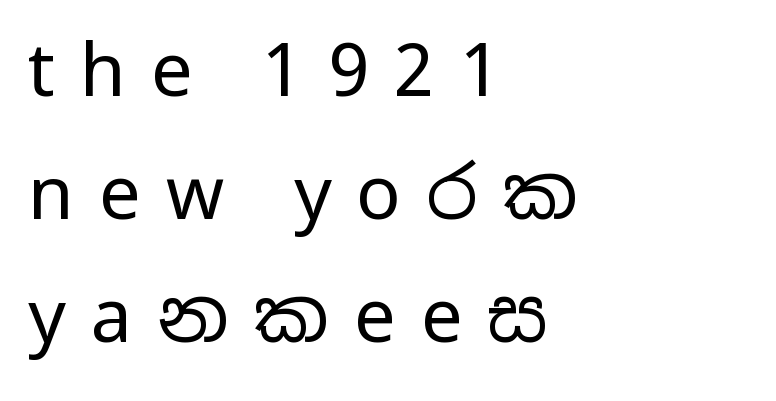
Q: Is the text bold? A: No.
Q: Is the text italic (slanted)? A: No, it is upright.
Q: Is the typeface a serif or a sans-serif typeface? A: Sans-serif.
Q: Is the text underlined? A: No.
Q: How is the paragraph aligned? A: Left-aligned.
Q: Is the spacing between letters normal or unusually wide? A: Unusually wide.
Q: Is the spacing between lines tight, normal or loose? A: Normal.
Q: Width (condensed, normal, or wide)? A: Wide.
Q: Stroke contrast? A: Low.
Q: x-height? A: Medium.
Q: Monospaced? A: No.
